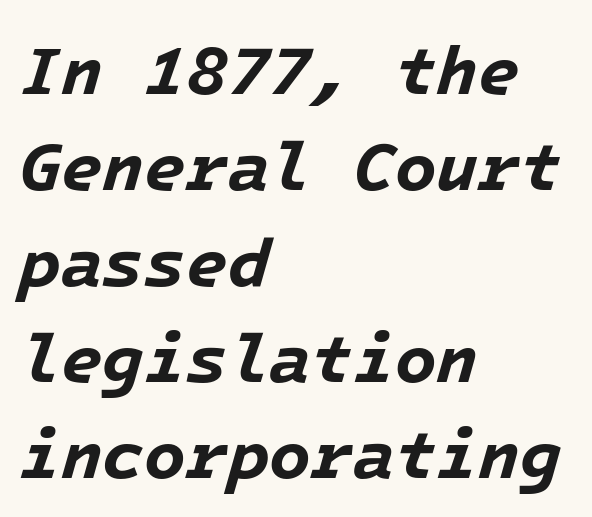
Q: Is the text bold? A: Yes.
Q: Is the text italic (slanted)? A: Yes, it leans right by about 16 degrees.
Q: Is the text underlined? A: No.
Q: How is the paragraph aligned? A: Left-aligned.
Q: Is the spacing between letters normal or unusually wide? A: Normal.
Q: Is the spacing between lines tight, normal or loose? A: Normal.
Q: Width (condensed, normal, or wide)? A: Normal.
Q: Stroke contrast? A: Low.
Q: x-height? A: Medium.
